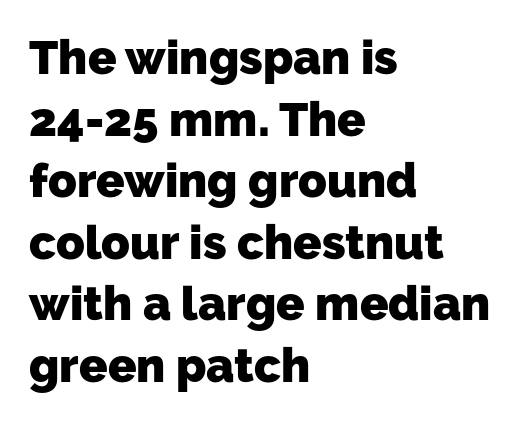
The image shows 47 px heavy sans-serif type; set left-aligned, normal line spacing (1.31x), normal letter spacing, not underlined; low stroke contrast and a medium x-height.
